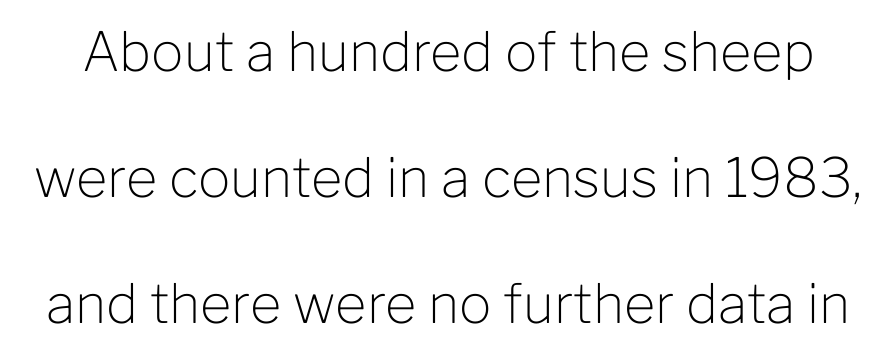
The strokes carry an ordinary text weight at most. The area under the type is left untouched. The face used here is rendered with its standard letterfit. The rendering uses a large line-height, opening up the rows.
